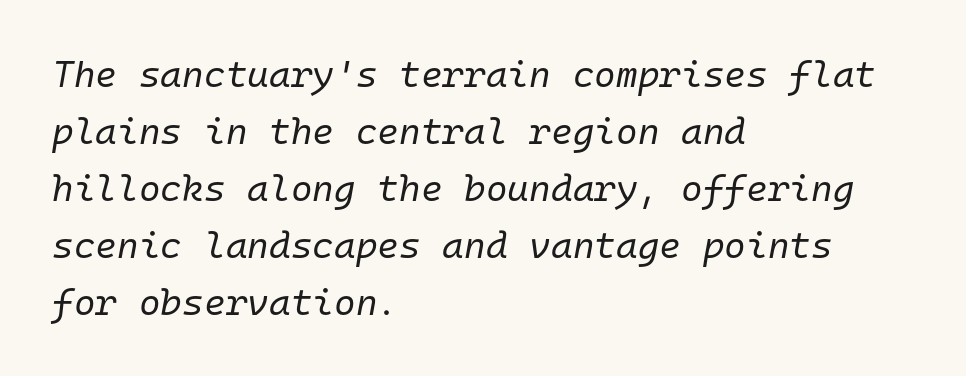
The image shows 37 px regular-weight type, italic (leaning right), monospaced; set left-aligned, normal line spacing (1.54x), normal letter spacing, not underlined; low stroke contrast and a medium x-height.
